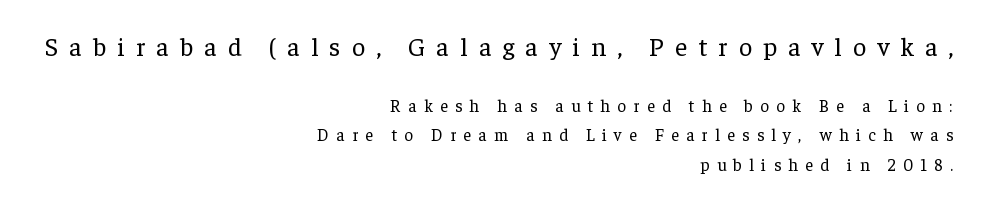
Q: Is the text bold? A: No.
Q: Is the text italic (slanted)? A: No, it is upright.
Q: Is the text underlined? A: No.
Q: How is the paragraph aligned? A: Right-aligned.
Q: Is the spacing between letters normal or unusually wide? A: Unusually wide.
Q: Which block of text is set in a larger size, the first (top) or the second (bottom)? A: The first (top) one.
